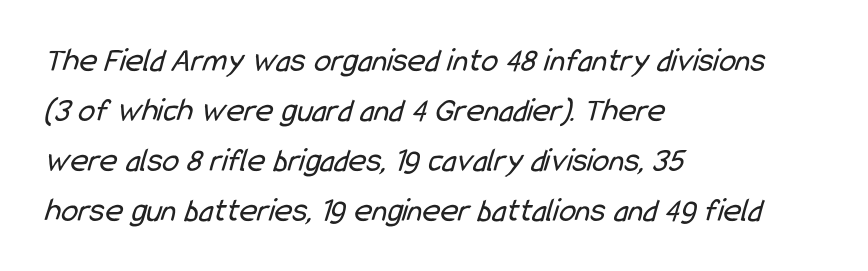
{"serif": "no", "bold": "no", "weight": "regular", "width": "condensed", "stroke_contrast": "low", "x_height": "medium", "monospaced": "no", "underline": "no", "align": "left", "line_spacing": "normal", "line_spacing_ratio": 1.47, "letter_spacing": "normal", "letter_spacing_em": 0.0, "glyph_px": 34}
